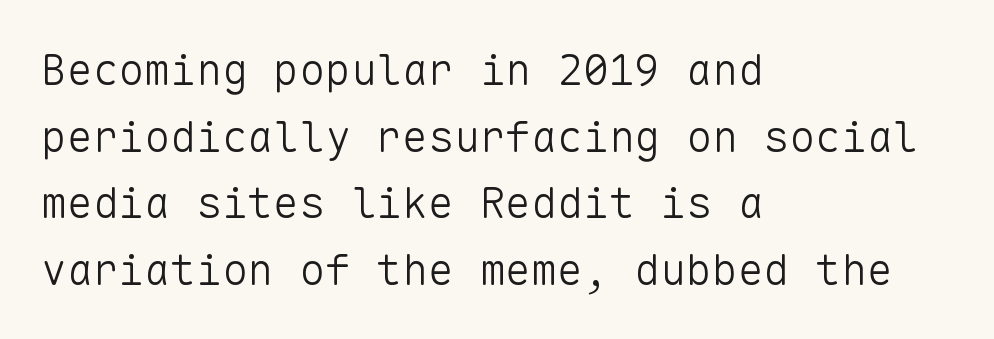
Is this a fixed-width face? Yes — each glyph sits in an identical cell. Rule under the text: the space is simply empty. The leading is moderate, giving the passage an even texture. You could call the tracking neutral — neither tight nor loose. Compared with a centered layout, this one pins lines to the left instead. What kind of face is this? One without serifs — a sans.
